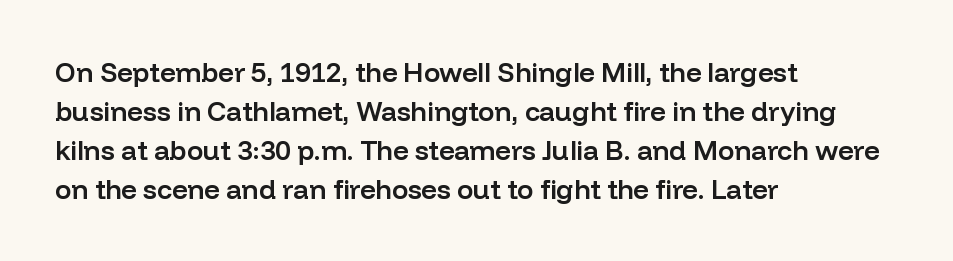
The image shows 27 px text type, upright; set left-aligned, normal line spacing (1.44x), normal letter spacing, not underlined.
